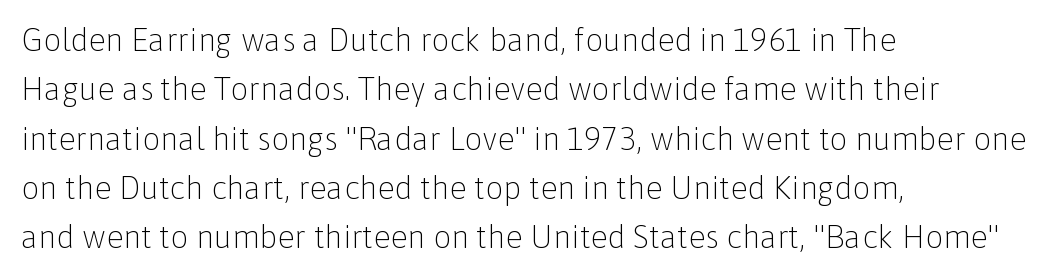
The rendering shows plain stroke endings on the letterforms — a sans-serif design. Stem width sits at or under what a default text font uses. Line spacing here is normal. Nobody drew a line under any word here. Tracking here is standard; glyphs follow each other at the usual distance. Note the varied advance widths — an 'i' is clearly narrower than an 'm'.
